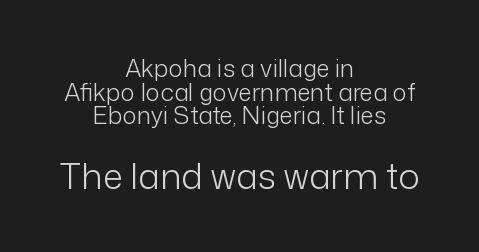
Letterform terminals end flat and unadorned throughout the passage. Students, observe: this is what under-led, compact text looks like. In this sample the second text group is rendered at the bigger scale. These lines are centered, leaving both edges ragged. Weight: in the light-to-regular range.
